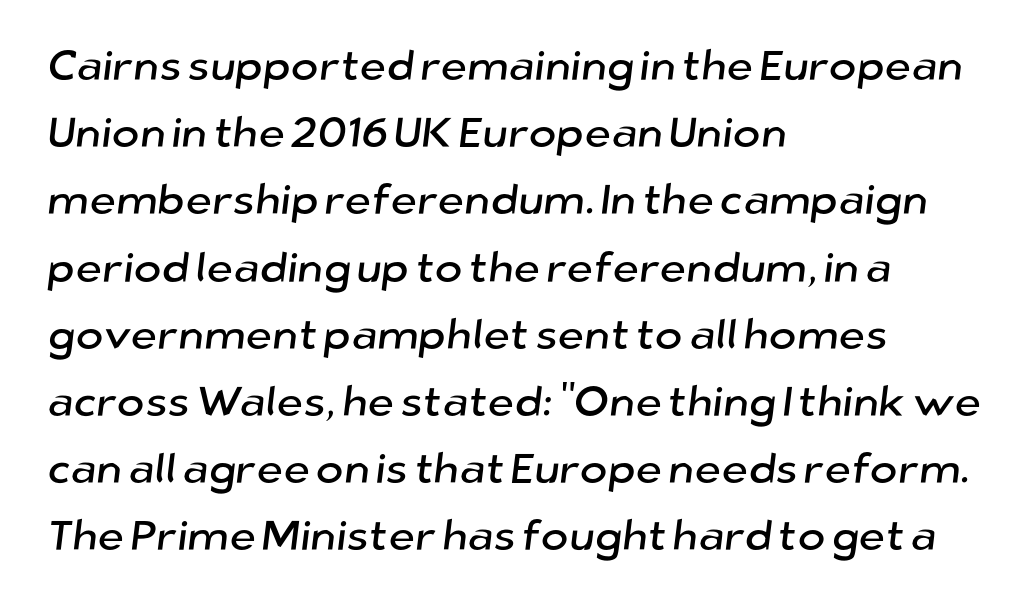
The image shows 42 px sans-serif type; set left-aligned, normal line spacing (1.6x), normal letter spacing, not underlined; low stroke contrast and a medium x-height.
